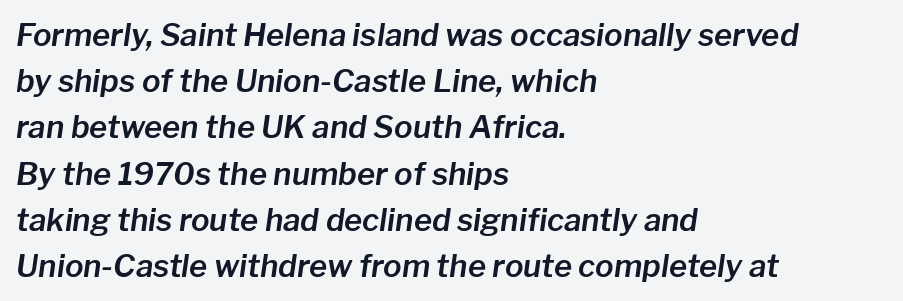
The image shows 31 px text type, italic (leaning right); set left-aligned, normal line spacing (1.49x), normal letter spacing, not underlined; low stroke contrast and a medium x-height.
